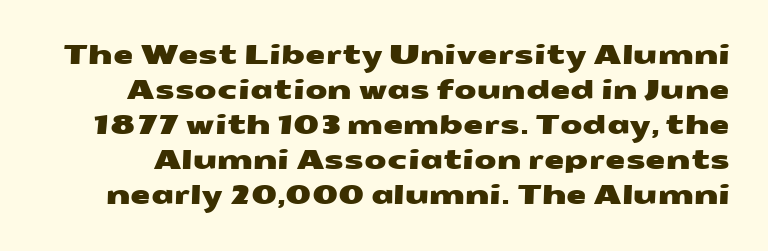
Q: Is the text underlined? A: No.
Q: Is the spacing between letters normal or unusually wide? A: Normal.
Q: Is the spacing between lines tight, normal or loose? A: Normal.
